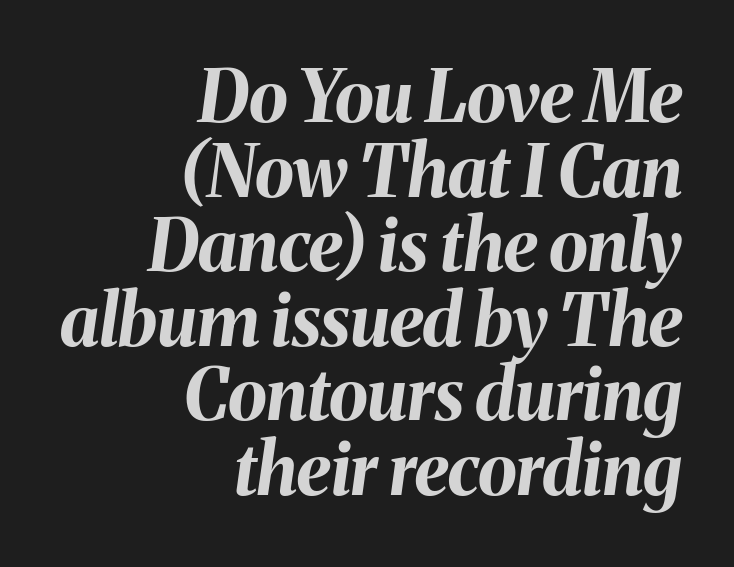
{"italic": "yes", "lean": "right", "slant_degrees": 8, "bold": "yes", "weight": "bold", "width": "normal", "stroke_contrast": "medium", "x_height": "medium", "monospaced": "no", "underline": "no", "align": "right", "line_spacing": "tight", "line_spacing_ratio": 1.05, "letter_spacing": "normal", "letter_spacing_em": 0.0, "glyph_px": 71}
